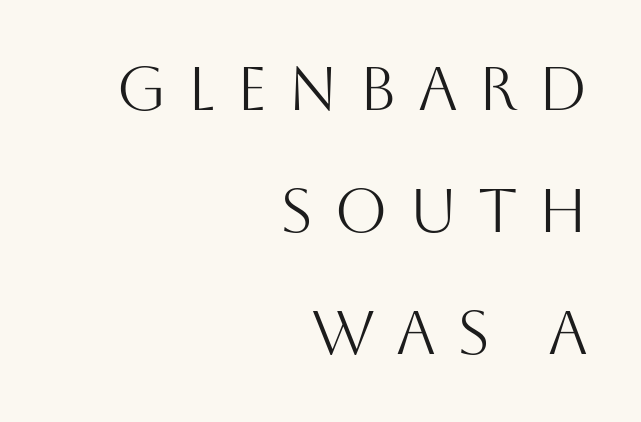
Honestly, the letter spacing is so wide it's the main thing you notice. Line ends are locked; line starts wander. The words here are not underlined. The strokes are not fattened; the text isn't bold. If you drew a line through each stem, it would be perfectly vertical. Successive baselines arrive slowly, with a big drop between each.
